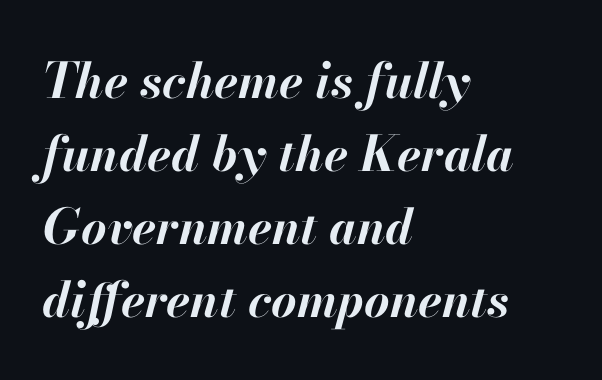
Q: Is the text bold? A: Yes.
Q: Is the text italic (slanted)? A: Yes, it leans right by about 13 degrees.
Q: Is the text underlined? A: No.
Q: How is the paragraph aligned? A: Left-aligned.
Q: Is the spacing between letters normal or unusually wide? A: Normal.
Q: Is the spacing between lines tight, normal or loose? A: Normal.
Q: Width (condensed, normal, or wide)? A: Normal.
Q: Stroke contrast? A: High.
Q: x-height? A: Small.
Q: Monospaced? A: No.
